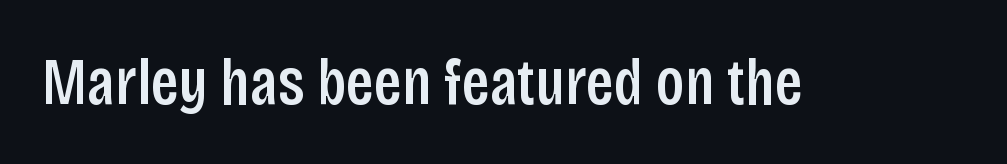
The space beneath each line is pristine and unruled. Serifs: no, the terminals of the letterforms are clean. Inter-character spacing is left at the font's built-in metrics. Heft: intermediate — a semibold.
